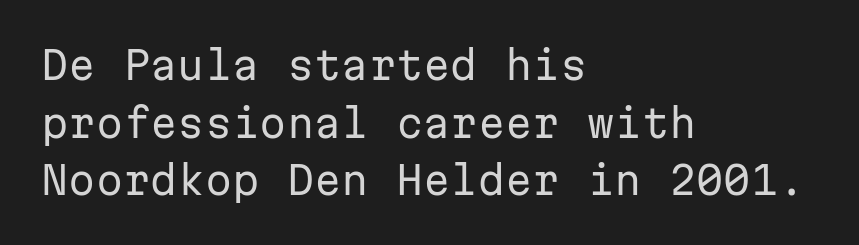
The image shows 39 px regular-weight sans-serif type, upright, monospaced; set left-aligned, normal line spacing (1.48x), normal letter spacing, not underlined; low stroke contrast and a medium x-height.
